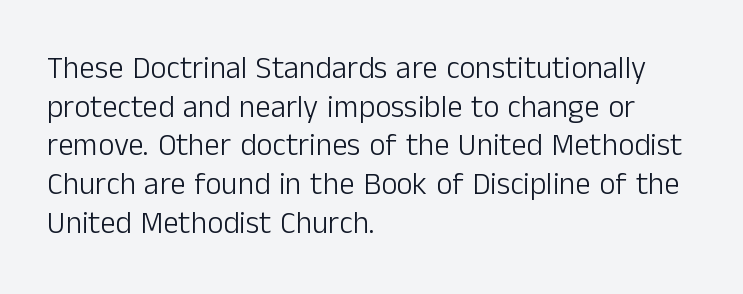
Has an underline been added? It has not. Stem width sits at or under what a default text font uses. Compared with a centered layout, this one pins lines to the left instead. Line spacing here is normal. Honestly, the letter spacing is just normal — you wouldn't notice it. These lines are rendered in a variable-pitch font.
